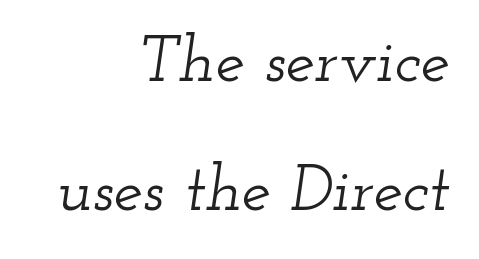
{"serif": "yes", "italic": "yes", "lean": "right", "slant_degrees": 12, "width": "wide", "stroke_contrast": "low", "x_height": "small", "monospaced": "no", "underline": "no", "align": "right", "line_spacing": "loose", "line_spacing_ratio": 1.96, "letter_spacing": "normal", "letter_spacing_em": 0.0, "glyph_px": 66}
